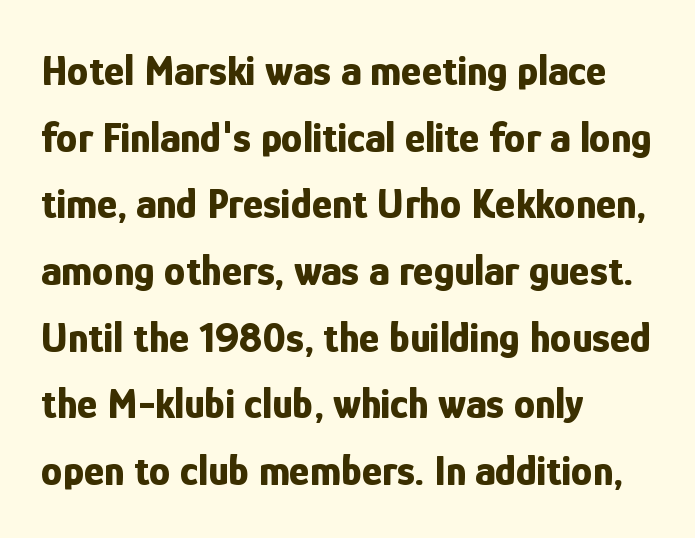
The image shows 43 px bold, condensed sans-serif type, upright; set left-aligned, normal line spacing (1.55x), normal letter spacing, not underlined; low stroke contrast and a medium x-height.
